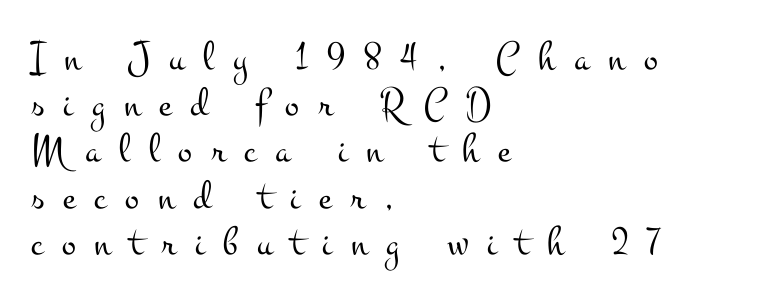
Q: Is the text bold? A: No.
Q: Is the text italic (slanted)? A: Yes.
Q: Is the text underlined? A: No.
Q: How is the paragraph aligned? A: Left-aligned.
Q: Is the spacing between letters normal or unusually wide? A: Unusually wide.
Q: Is the spacing between lines tight, normal or loose? A: Tight.
Q: Width (condensed, normal, or wide)? A: Wide.
Q: Stroke contrast? A: Medium.
Q: x-height? A: Small.
Q: Monospaced? A: No.
